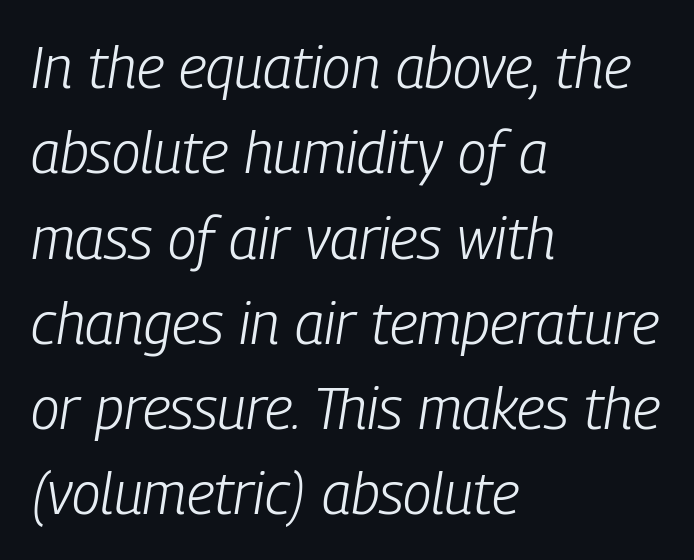
Q: Is the text bold? A: No.
Q: Is the text italic (slanted)? A: Yes, it leans right by about 9 degrees.
Q: Is the text underlined? A: No.
Q: How is the paragraph aligned? A: Left-aligned.
Q: Is the spacing between letters normal or unusually wide? A: Normal.
Q: Is the spacing between lines tight, normal or loose? A: Normal.
Q: Width (condensed, normal, or wide)? A: Condensed.
Q: Stroke contrast? A: Low.
Q: x-height? A: Medium.
Q: Monospaced? A: No.
